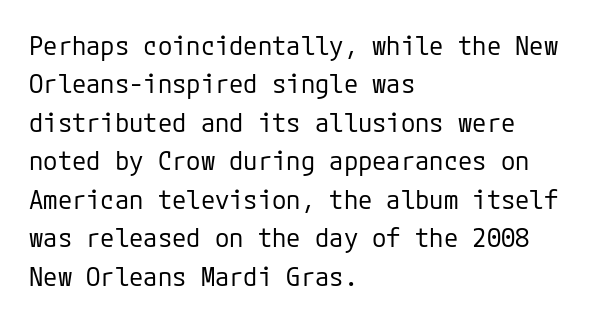
{"italic": "no", "bold": "no", "underline": "no", "align": "left", "line_spacing": "normal", "line_spacing_ratio": 1.48, "letter_spacing": "normal", "letter_spacing_em": 0.0, "glyph_px": 26}
